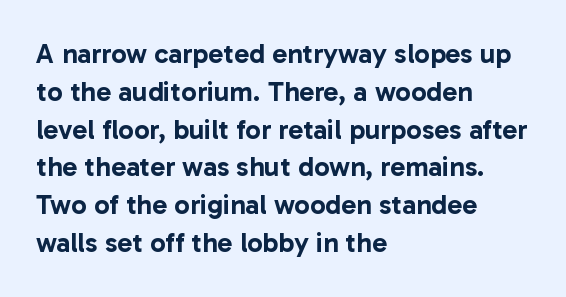
{"serif": "no", "italic": "no", "width": "normal", "stroke_contrast": "low", "x_height": "medium", "monospaced": "no", "underline": "no", "align": "left", "line_spacing": "normal", "line_spacing_ratio": 1.35, "letter_spacing": "normal", "letter_spacing_em": 0.0, "glyph_px": 28}
